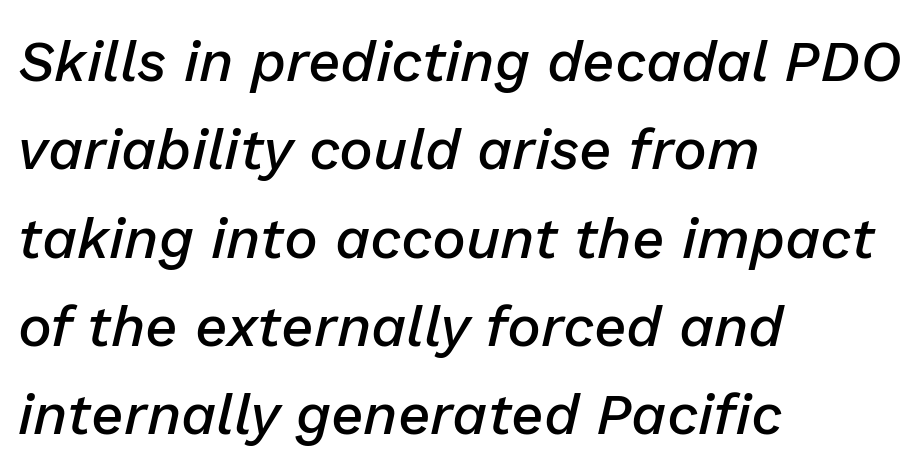
{"italic": "yes", "lean": "right", "slant_degrees": 13, "bold": "semi", "weight": "semibold", "width": "normal", "stroke_contrast": "low", "x_height": "medium", "monospaced": "no", "underline": "no", "align": "left", "line_spacing": "normal", "line_spacing_ratio": 1.55, "letter_spacing": "normal", "letter_spacing_em": 0.0, "glyph_px": 57}
